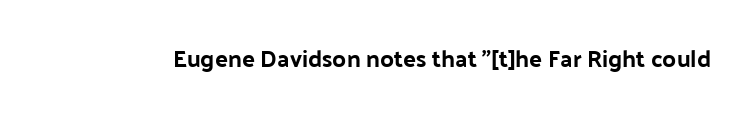
Observe the ordinary spacing: letters are neighbours, not strangers. Underline: absent. Rendered with straight, roman letterforms.
